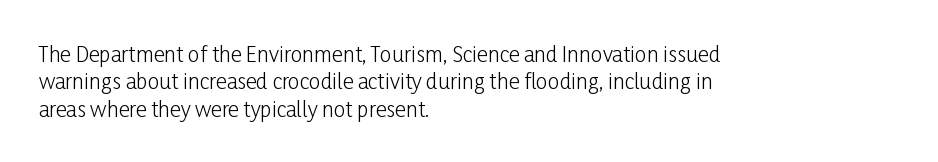
{"italic": "no", "bold": "no", "underline": "no", "align": "left", "line_spacing": "normal", "line_spacing_ratio": 1.3, "letter_spacing": "normal", "letter_spacing_em": 0.0, "glyph_px": 21}
